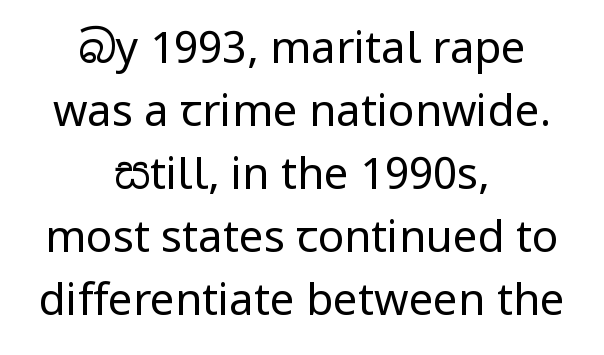
Each line is balanced around a shared central axis. The passage shown is typed in a proportional face where columns would drift. Descender tails drop into unmarked territory. In terms of letterspacing, this is plain default setting. Look at the bottom of the vertical strokes: they stop flat, with no serifs. The designer left line spacing at the default.
